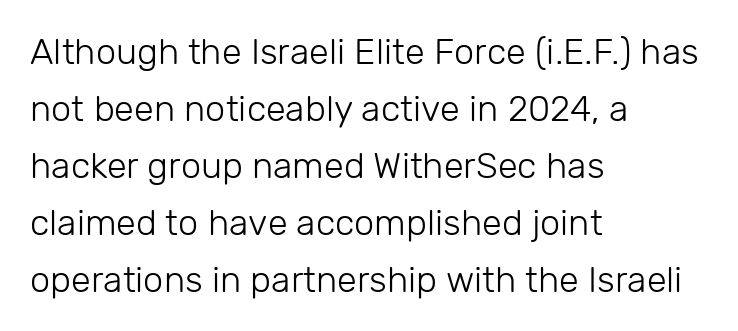
Q: Is the text bold? A: No.
Q: Is the text italic (slanted)? A: No, it is upright.
Q: Is the typeface a serif or a sans-serif typeface? A: Sans-serif.
Q: Is the text underlined? A: No.
Q: How is the paragraph aligned? A: Left-aligned.
Q: Is the spacing between letters normal or unusually wide? A: Normal.
Q: Is the spacing between lines tight, normal or loose? A: Normal.
Q: Width (condensed, normal, or wide)? A: Normal.
Q: Stroke contrast? A: Low.
Q: x-height? A: Medium.
Q: Monospaced? A: No.
